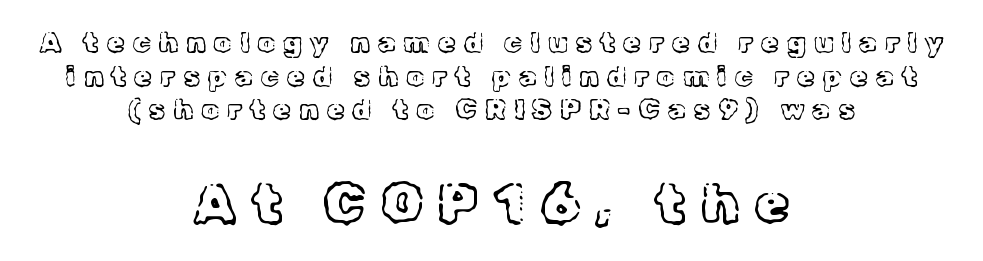
Q: Is the text bold? A: No.
Q: Is the text italic (slanted)? A: No, it is upright.
Q: Is the typeface a serif or a sans-serif typeface? A: Serif.
Q: Is the text underlined? A: No.
Q: How is the paragraph aligned? A: Centered.
Q: Is the spacing between letters normal or unusually wide? A: Unusually wide.
Q: Which block of text is set in a larger size, the first (top) or the second (bottom)? A: The second (bottom) one.
Q: Width (condensed, normal, or wide)? A: Normal.
Q: x-height? A: Medium.
Q: Monospaced? A: No.
